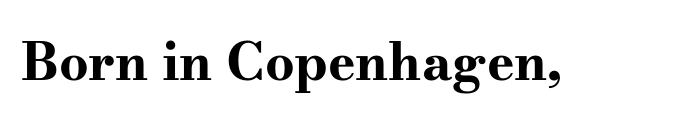
The image shows 52 px bold, wide serif type, upright; set normal letter spacing, not underlined; high stroke contrast and a small x-height.
